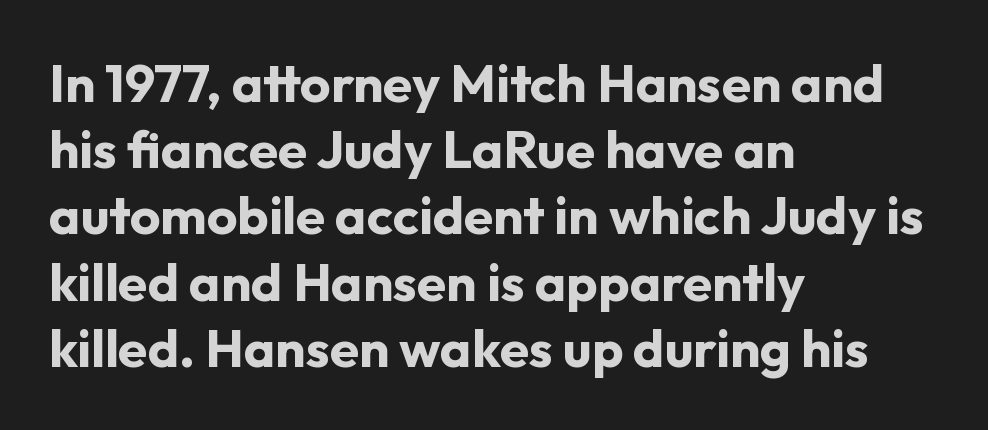
Q: Is the text bold? A: Yes.
Q: Is the text italic (slanted)? A: No, it is upright.
Q: Is the typeface a serif or a sans-serif typeface? A: Sans-serif.
Q: Is the text underlined? A: No.
Q: How is the paragraph aligned? A: Left-aligned.
Q: Is the spacing between letters normal or unusually wide? A: Normal.
Q: Is the spacing between lines tight, normal or loose? A: Normal.
Q: Width (condensed, normal, or wide)? A: Normal.
Q: Stroke contrast? A: Low.
Q: x-height? A: Medium.
Q: Monospaced? A: No.
